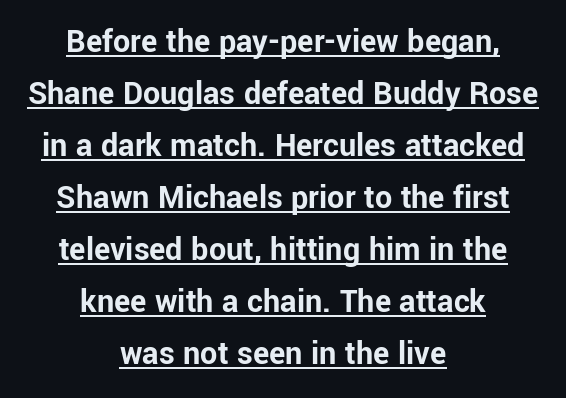
The passage is arranged like a title page — every line centered. Spacing between characters is what you'd get straight out of the box. Ordinary non-slanted type is in use. Is this a sans? Yes — the strokes have no serifs. Successive baselines arrive at the customary interval. Each letter keeps its own natural width here, so spacing adapts to shape.
